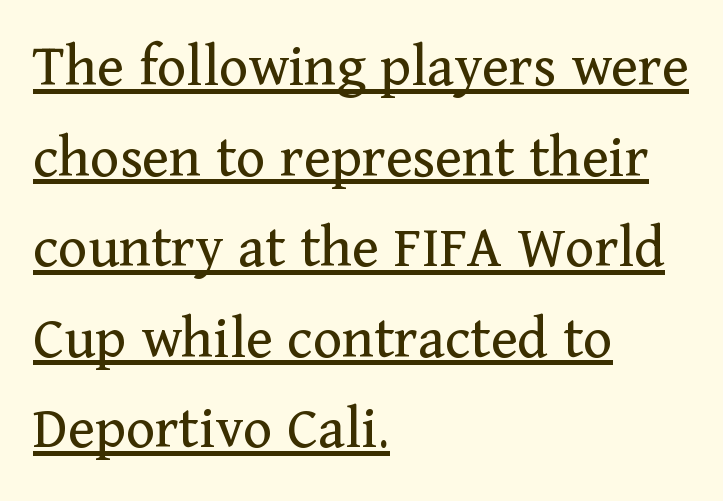
The image shows 62 px regular-weight serif type, upright; set left-aligned, normal line spacing (1.46x), normal letter spacing, underlined; medium stroke contrast and a medium x-height.
